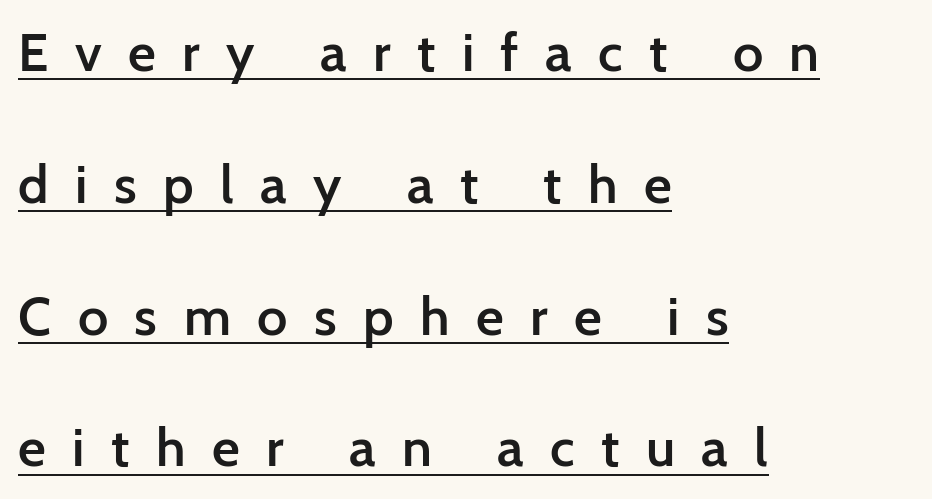
The image shows 54 px semibold sans-serif type, upright; set left-aligned, loose line spacing (2.44x), unusually wide letter spacing (+0.49 em), underlined; low stroke contrast and a medium x-height.
